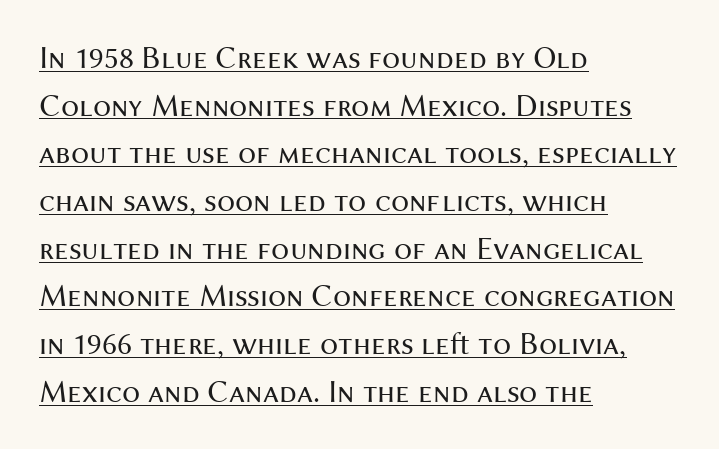
Q: Is the text bold? A: No.
Q: Is the text italic (slanted)? A: No, it is upright.
Q: Is the typeface a serif or a sans-serif typeface? A: Sans-serif.
Q: Is the text underlined? A: Yes.
Q: How is the paragraph aligned? A: Left-aligned.
Q: Is the spacing between letters normal or unusually wide? A: Normal.
Q: Is the spacing between lines tight, normal or loose? A: Normal.
Q: Width (condensed, normal, or wide)? A: Normal.
Q: Stroke contrast? A: Medium.
Q: x-height? A: Medium.
Q: Monospaced? A: No.
